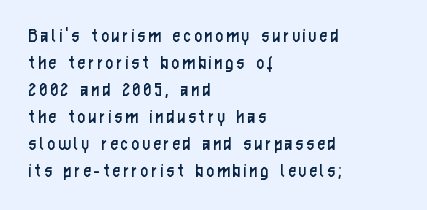
{"italic": "no", "bold": "no", "underline": "no", "align": "left", "line_spacing": "normal", "line_spacing_ratio": 1.35, "glyph_px": 20}
